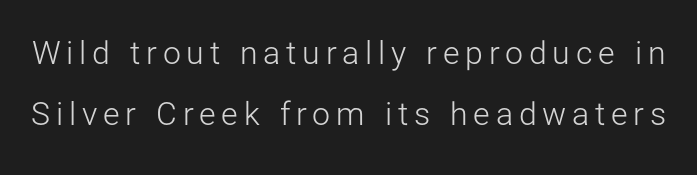
The image shows 32 px light sans-serif type, upright; set loose line spacing (1.92x), not underlined; low stroke contrast and a medium x-height.
